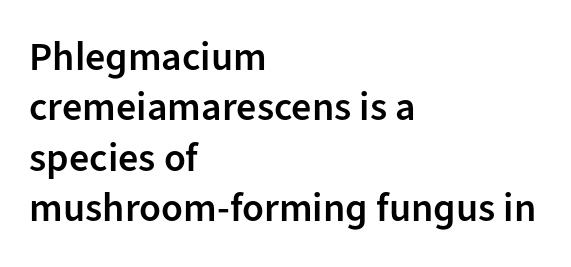
{"serif": "no", "italic": "no", "bold": "semi", "weight": "semibold", "width": "normal", "stroke_contrast": "low", "x_height": "medium", "monospaced": "no", "underline": "no", "align": "left", "line_spacing": "normal", "line_spacing_ratio": 1.26, "letter_spacing": "normal", "letter_spacing_em": 0.0, "glyph_px": 40}
